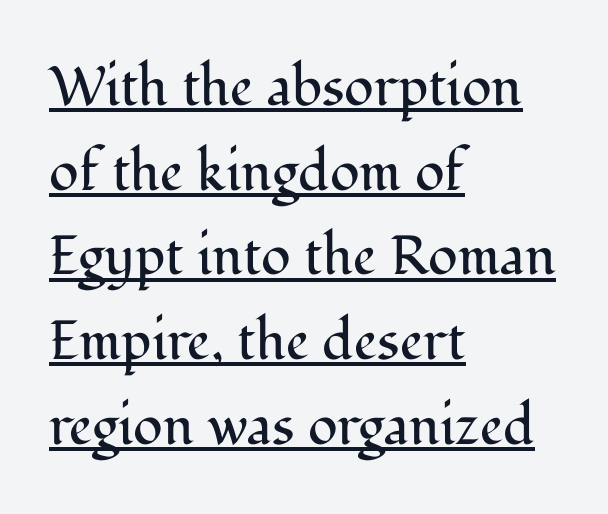
Is this a fixed-width face? No — the glyphs have proportional, varying widths. To sum up the face: it has serifs. Normally led — the rows are evenly, conventionally spaced. This sample uses an upright cut, with every glyph sitting square on the baseline.
